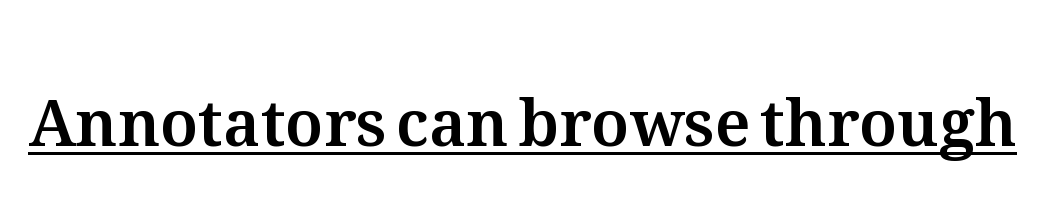
The image shows 64 px text type, upright; set normal letter spacing, underlined; medium stroke contrast and a medium x-height.
